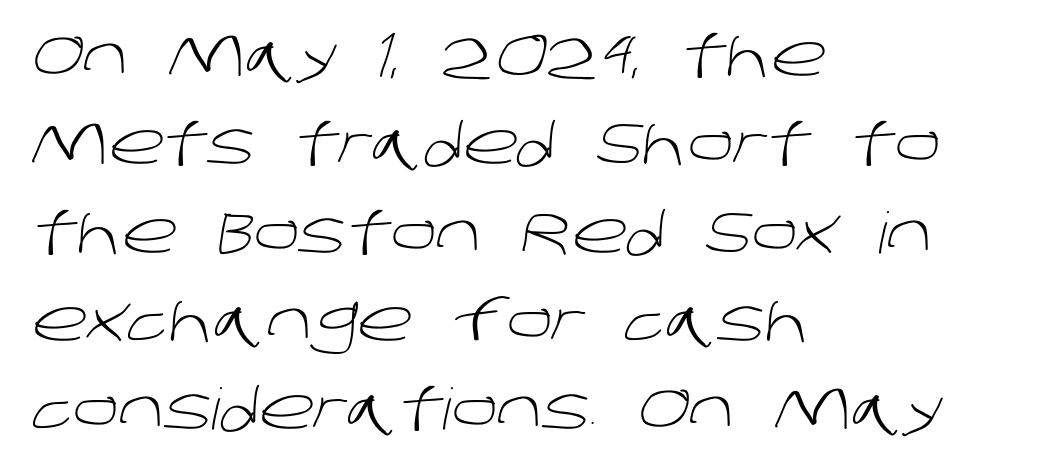
The image shows 57 px light sans-serif type; set left-aligned, normal line spacing (1.55x), normal letter spacing, not underlined; low stroke contrast and a large x-height.
